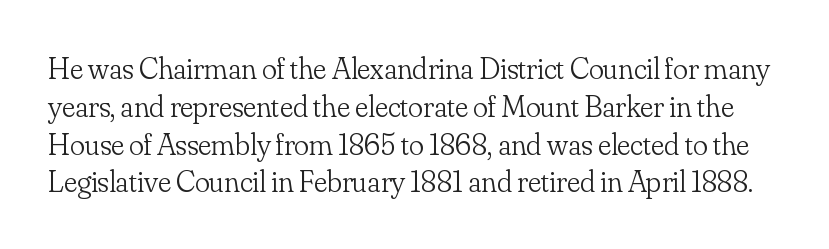
The image shows 31 px light serif type, upright; set line spacing 1.22x, normal letter spacing, not underlined; low stroke contrast and a small x-height.
